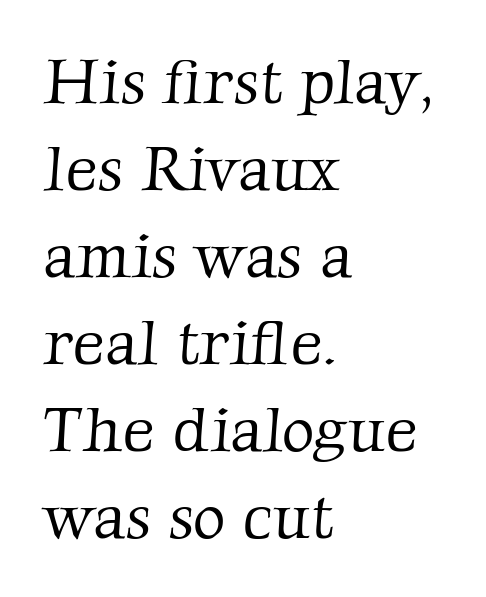
Q: Is the text bold? A: No.
Q: Is the typeface a serif or a sans-serif typeface? A: Serif.
Q: Is the text underlined? A: No.
Q: How is the paragraph aligned? A: Left-aligned.
Q: Is the spacing between letters normal or unusually wide? A: Normal.
Q: Is the spacing between lines tight, normal or loose? A: Normal.
Q: Width (condensed, normal, or wide)? A: Normal.
Q: Stroke contrast? A: Low.
Q: x-height? A: Medium.
Q: Monospaced? A: No.
